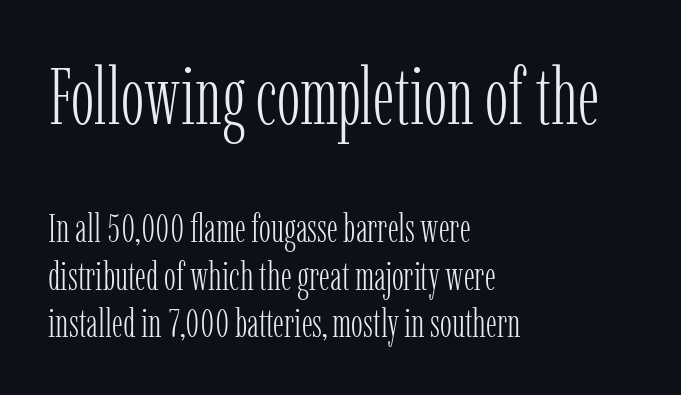
Q: Is the text bold? A: No.
Q: Is the text italic (slanted)? A: No, it is upright.
Q: Is the typeface a serif or a sans-serif typeface? A: Serif.
Q: Is the text underlined? A: No.
Q: How is the paragraph aligned? A: Left-aligned.
Q: Is the spacing between letters normal or unusually wide? A: Normal.
Q: Which block of text is set in a larger size, the first (top) or the second (bottom)? A: The first (top) one.
Q: Width (condensed, normal, or wide)? A: Condensed.
Q: Stroke contrast? A: Low.
Q: x-height? A: Medium.
Q: Monospaced? A: No.
